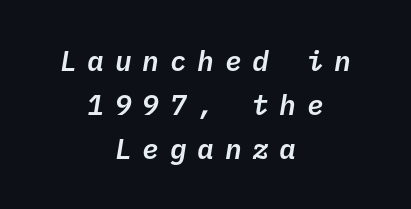
Q: Is the text italic (slanted)? A: Yes, it leans right by about 10 degrees.
Q: Is the text underlined? A: No.
Q: How is the paragraph aligned? A: Centered.
Q: Is the spacing between letters normal or unusually wide? A: Unusually wide.
Q: Is the spacing between lines tight, normal or loose? A: Normal.
Q: Width (condensed, normal, or wide)? A: Normal.
Q: Stroke contrast? A: Low.
Q: x-height? A: Medium.
Q: Monospaced? A: Yes.
